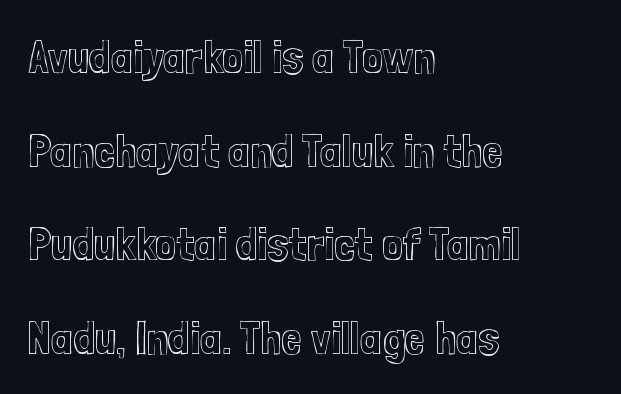
Q: Is the text italic (slanted)? A: No, it is upright.
Q: Is the text underlined? A: No.
Q: How is the paragraph aligned? A: Left-aligned.
Q: Is the spacing between letters normal or unusually wide? A: Normal.
Q: Is the spacing between lines tight, normal or loose? A: Loose.
Q: Width (condensed, normal, or wide)? A: Condensed.
Q: x-height? A: Medium.
Q: Monospaced? A: No.
